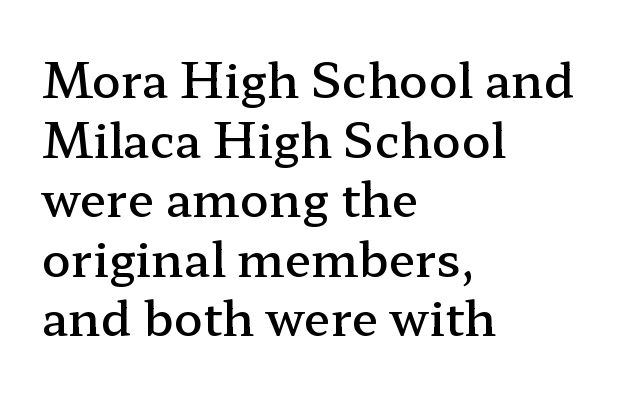
The image shows 48 px semibold, wide serif type, upright; set left-aligned, line spacing 1.24x, normal letter spacing, not underlined; low stroke contrast and a medium x-height.
